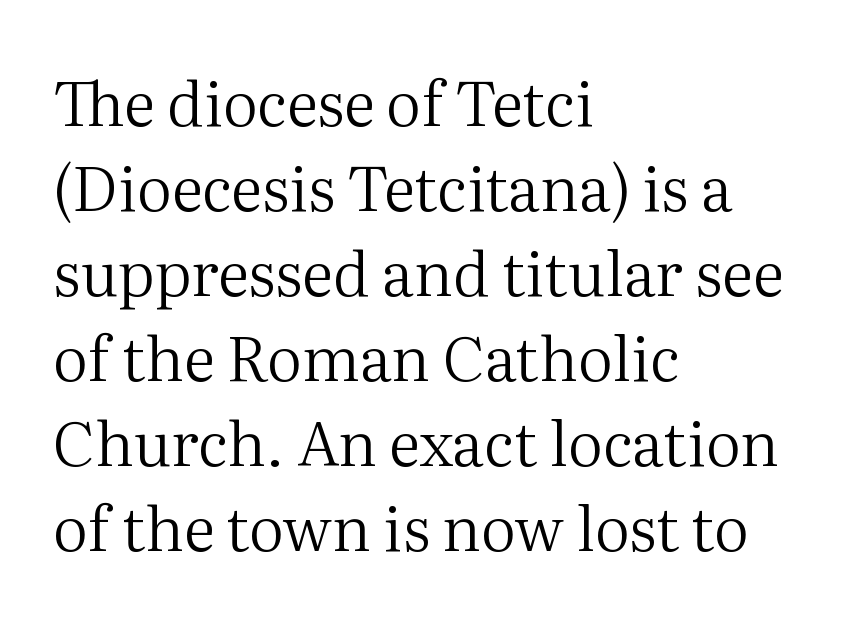
The image shows 62 px regular-weight serif type, upright; set left-aligned, normal line spacing (1.37x), normal letter spacing, not underlined; medium stroke contrast and a medium x-height.
